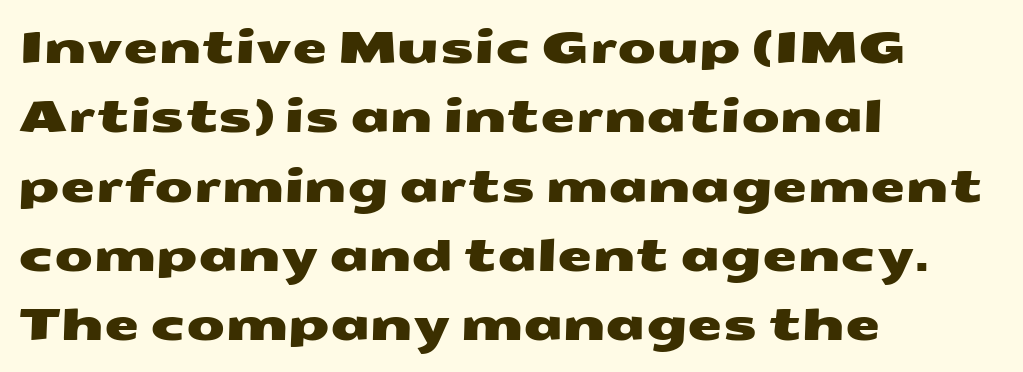
{"serif": "no", "width": "wide", "stroke_contrast": "medium", "x_height": "medium", "monospaced": "no", "underline": "no", "align": "left", "line_spacing": "normal", "line_spacing_ratio": 1.54, "letter_spacing": "normal", "letter_spacing_em": 0.0, "glyph_px": 45}
